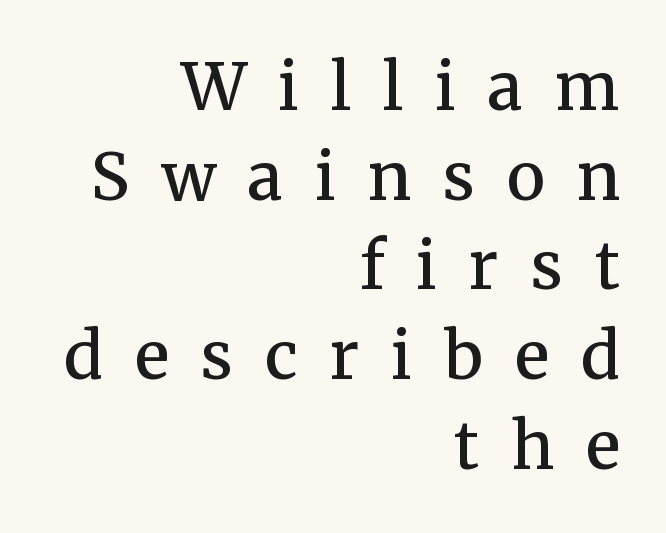
Q: Is the text bold? A: Semi-bold.
Q: Is the text italic (slanted)? A: No, it is upright.
Q: Is the typeface a serif or a sans-serif typeface? A: Serif.
Q: Is the text underlined? A: No.
Q: How is the paragraph aligned? A: Right-aligned.
Q: Is the spacing between letters normal or unusually wide? A: Unusually wide.
Q: Is the spacing between lines tight, normal or loose? A: Normal.
Q: Width (condensed, normal, or wide)? A: Normal.
Q: Stroke contrast? A: Medium.
Q: x-height? A: Medium.
Q: Monospaced? A: No.
